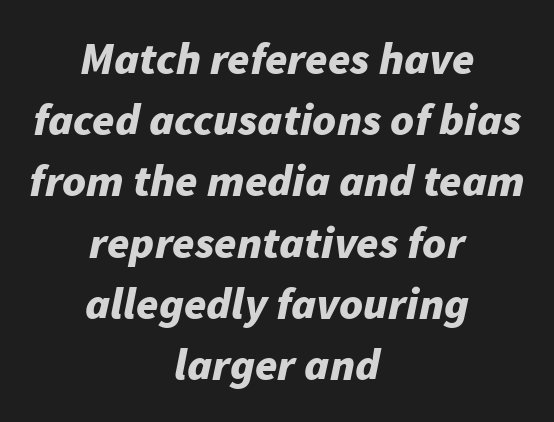
Q: Is the text bold? A: Yes.
Q: Is the text italic (slanted)? A: Yes, it leans right by about 11 degrees.
Q: Is the text underlined? A: No.
Q: How is the paragraph aligned? A: Centered.
Q: Is the spacing between letters normal or unusually wide? A: Normal.
Q: Is the spacing between lines tight, normal or loose? A: Normal.
Q: Width (condensed, normal, or wide)? A: Normal.
Q: Stroke contrast? A: Low.
Q: x-height? A: Medium.
Q: Monospaced? A: No.
